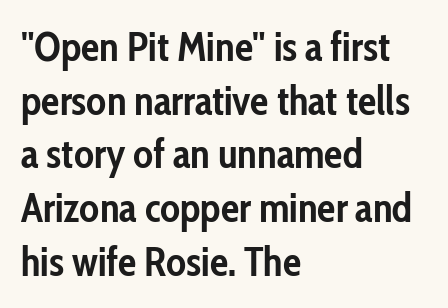
The image shows 41 px semibold, condensed sans-serif type, upright; set left-aligned, normal line spacing (1.31x), normal letter spacing, not underlined; low stroke contrast and a medium x-height.
